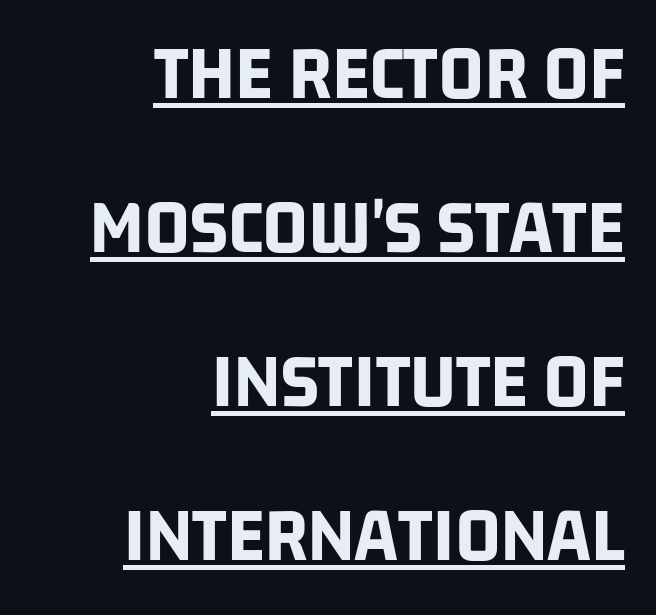
Standard letterfit; no display-style spreading of the glyphs. The paragraph has a hard right edge and a soft left edge. This sample uses a sans-serif face. Look at the stroke-to-counter ratio: heavy, a bold. Does a line run under the words? Yes, clearly.
